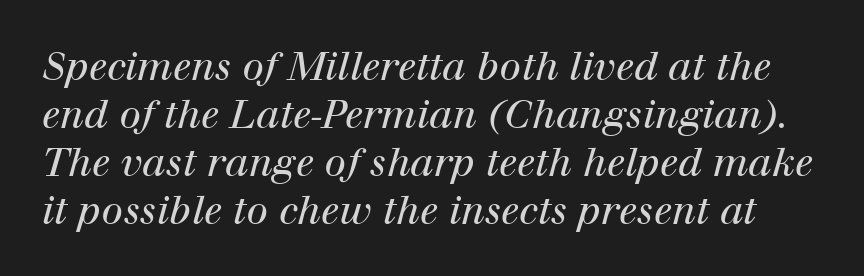
Q: Is the text bold? A: No.
Q: Is the text italic (slanted)? A: Yes, it leans right by about 12 degrees.
Q: Is the typeface a serif or a sans-serif typeface? A: Serif.
Q: Is the text underlined? A: No.
Q: Is the spacing between letters normal or unusually wide? A: Normal.
Q: Width (condensed, normal, or wide)? A: Normal.
Q: Stroke contrast? A: High.
Q: x-height? A: Medium.
Q: Monospaced? A: No.
